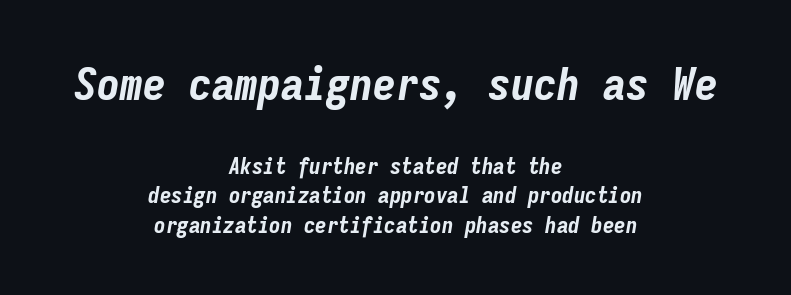
The passage shown is typed in a monospace face where columns stay perfectly aligned. Visually the block forms a symmetrical silhouette, jagged on both flanks. Slant detected: the letters are inclined. The letters in the upper block stand taller than those in the block below. A clean baseline with only descenders dipping below it. This is heavy type, rendered in bold.
